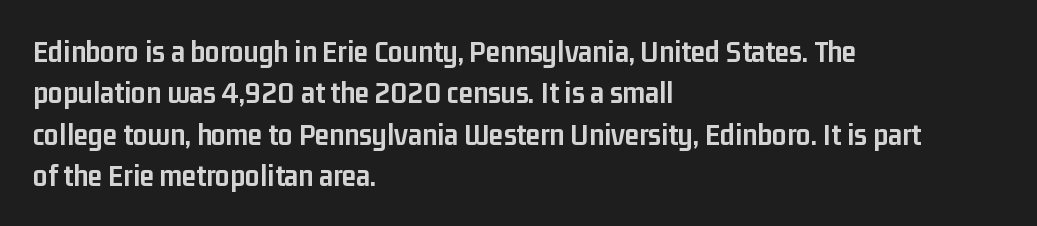
Notice how the passage keeps a crisp vertical edge on the left only. The glyphs are unaccompanied by any horizontal stroke below them. These lines are rendered in a variable-pitch font. In terms of posture, this sample is upright. What weight is shown? A full bold with thick strokes. A typesetter would label this face a sans.
